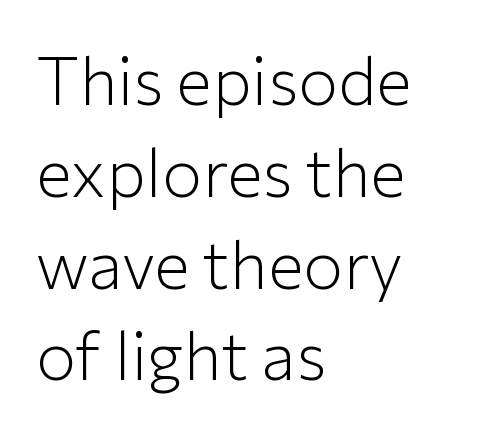
The font sits on the lighter half of the weight spectrum, regular included. Compared with a centered layout, this one pins lines to the left instead. You could call the tracking neutral — neither tight nor loose. Type without underlining.
